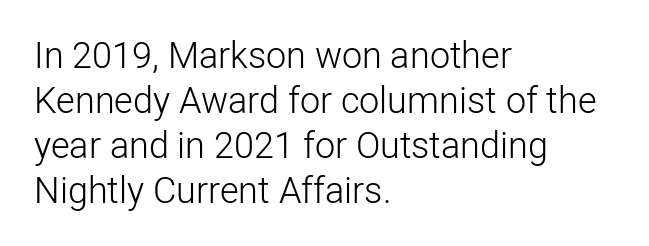
{"serif": "no", "italic": "no", "bold": "no", "weight": "light", "width": "normal", "stroke_contrast": "low", "x_height": "medium", "monospaced": "no", "underline": "no", "align": "left", "line_spacing": "normal", "line_spacing_ratio": 1.25, "letter_spacing": "normal", "letter_spacing_em": 0.0, "glyph_px": 36}
